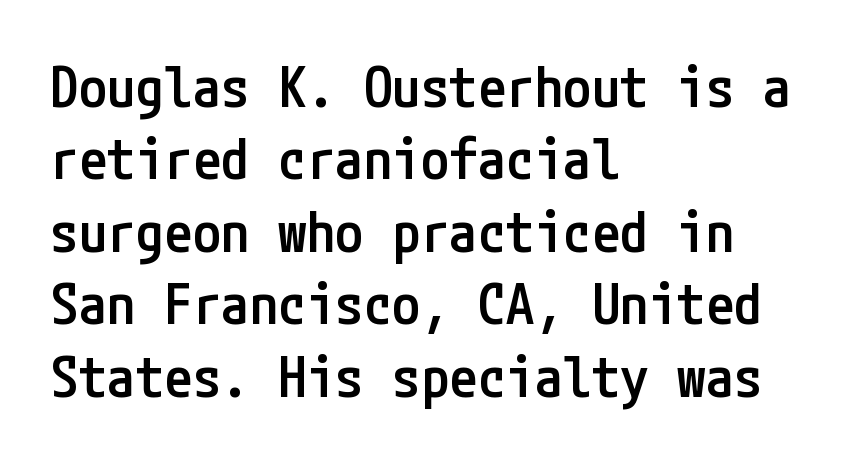
The image shows 57 px semibold, condensed sans-serif type, upright; set left-aligned, normal line spacing (1.27x), normal letter spacing, not underlined; low stroke contrast and a medium x-height.
